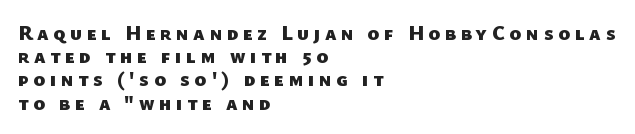
The passage is arranged the way most books set body copy — flush left. The space beneath each line is pristine and unruled. Someone cranked the tracking dial way up on this one. Summary of weight: heavy, a full bold.
